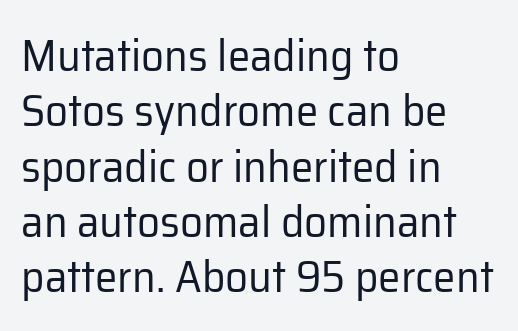
A typesetter would label this face a sans. Layout note: lines flush left. Honestly, the letter spacing is just normal — you wouldn't notice it. The letters look calm and open, with moderate or lighter stems. Is this a fixed-width face? No — the glyphs have proportional, varying widths.
